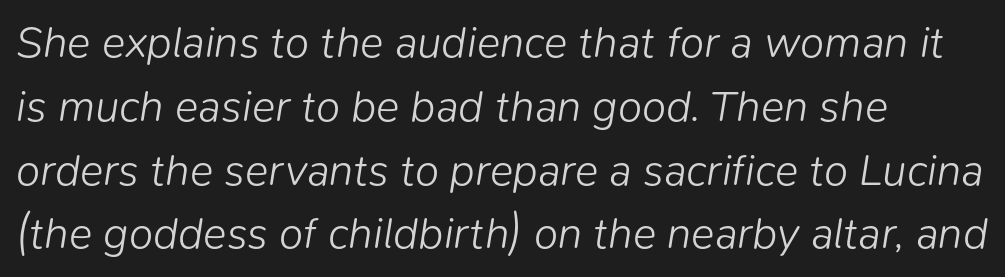
Q: Is the text bold? A: No.
Q: Is the text italic (slanted)? A: Yes, it leans right by about 9 degrees.
Q: Is the text underlined? A: No.
Q: How is the paragraph aligned? A: Left-aligned.
Q: Is the spacing between letters normal or unusually wide? A: Normal.
Q: Is the spacing between lines tight, normal or loose? A: Normal.
Q: Width (condensed, normal, or wide)? A: Normal.
Q: Stroke contrast? A: Low.
Q: x-height? A: Medium.
Q: Monospaced? A: No.
